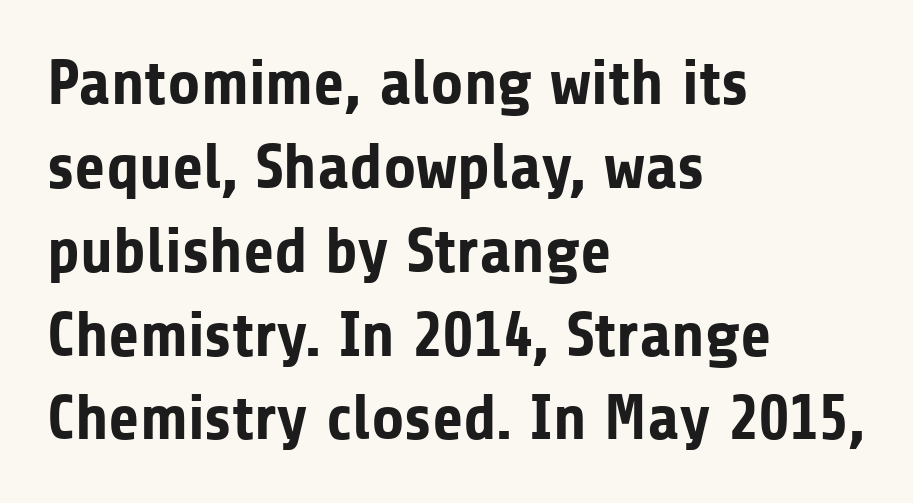
The image shows 64 px bold sans-serif type, upright; set left-aligned, normal line spacing (1.31x), normal letter spacing, not underlined; low stroke contrast and a medium x-height.
